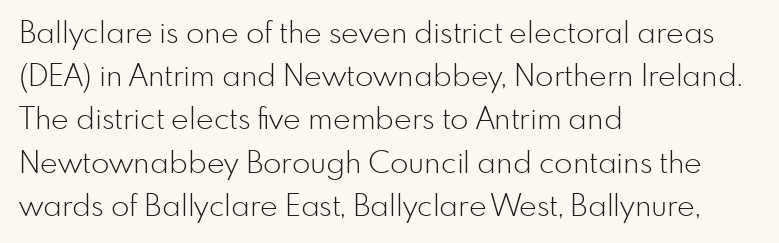
Students, observe: this is what conventionally led text looks like. The weight tops out at a normal text grade. Is there any slant? The stems are plumb. Teacher's note: observe the even left margin — that is flush-left alignment. Bare-footed words on every line.
